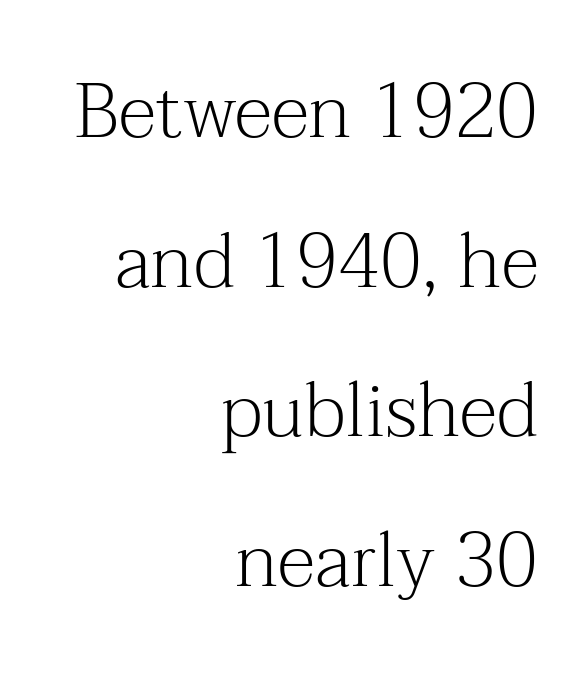
Q: Is the text bold? A: No.
Q: Is the text italic (slanted)? A: No, it is upright.
Q: Is the typeface a serif or a sans-serif typeface? A: Serif.
Q: Is the text underlined? A: No.
Q: How is the paragraph aligned? A: Right-aligned.
Q: Is the spacing between letters normal or unusually wide? A: Normal.
Q: Is the spacing between lines tight, normal or loose? A: Loose.
Q: Width (condensed, normal, or wide)? A: Normal.
Q: Stroke contrast? A: Medium.
Q: x-height? A: Medium.
Q: Monospaced? A: No.
